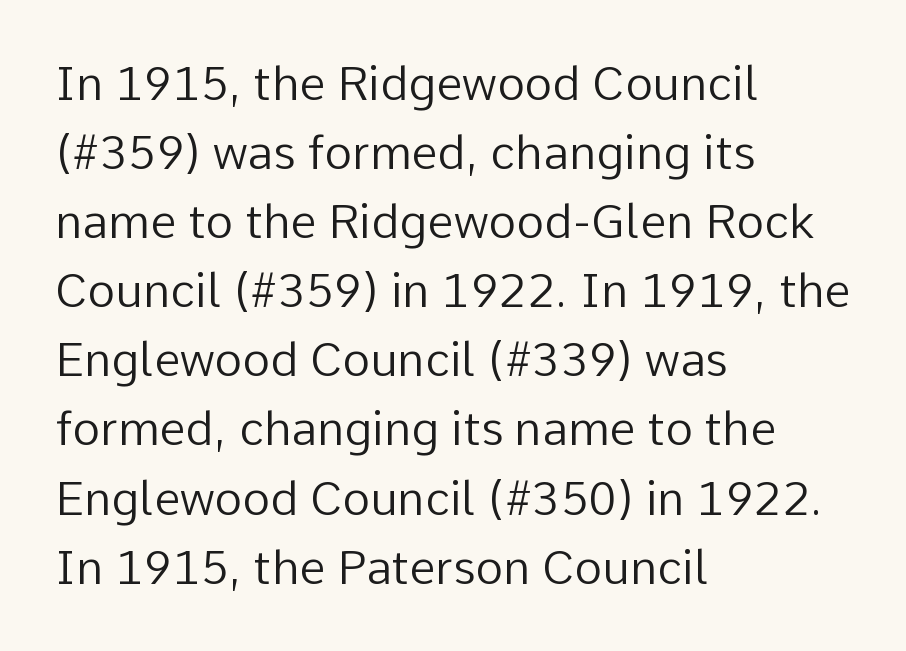
The image shows 47 px regular-weight sans-serif type, upright; set left-aligned, normal line spacing (1.47x), normal letter spacing, not underlined; low stroke contrast and a medium x-height.
